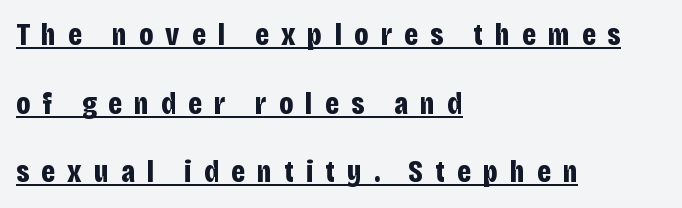
Students, observe: this is what heavily led, spacious text looks like. This sample has the flowing, uneven cadence of proportional lettering. Stroke thickness is high; the sample reads as a true bold. You can tell it's not italic because the verticals are truly vertical. You could only call the tracking loose — the letters float apart.
